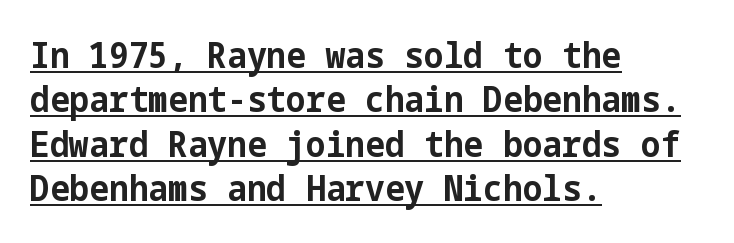
Bold? Absolutely — the strokes are thick and heavy. The words here are underlined. Each line starts at the same left margin while the right side varies. Look at the bottom of the vertical strokes: they stop flat, with no serifs.
